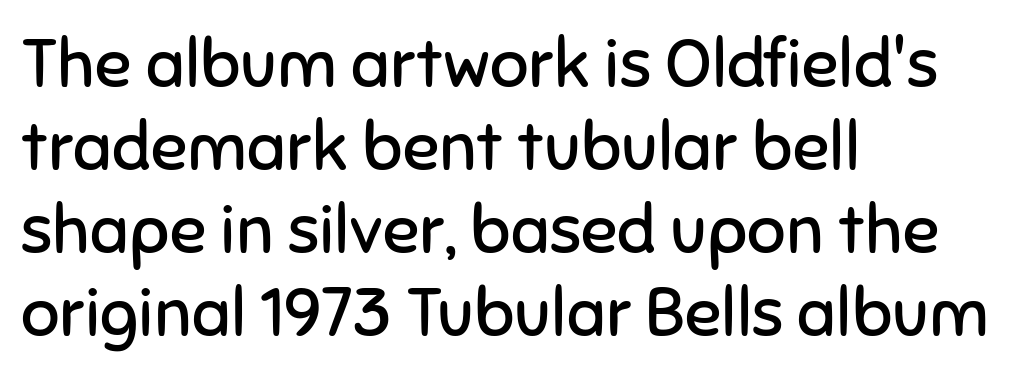
{"serif": "no", "italic": "no", "bold": "no", "weight": "regular", "width": "normal", "stroke_contrast": "low", "x_height": "medium", "monospaced": "no", "underline": "no", "align": "left", "line_spacing_ratio": 1.22, "letter_spacing": "normal", "letter_spacing_em": 0.0, "glyph_px": 68}
